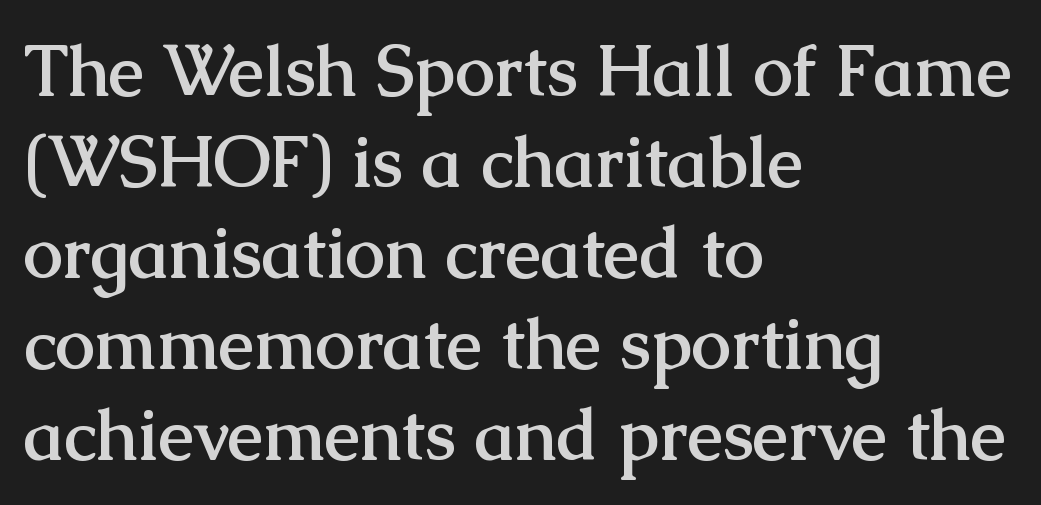
{"serif": "yes", "italic": "no", "bold": "yes", "weight": "semibold", "width": "normal", "stroke_contrast": "medium", "x_height": "medium", "monospaced": "no", "underline": "no", "align": "left", "line_spacing": "normal", "line_spacing_ratio": 1.28, "letter_spacing": "normal", "letter_spacing_em": 0.0, "glyph_px": 71}
